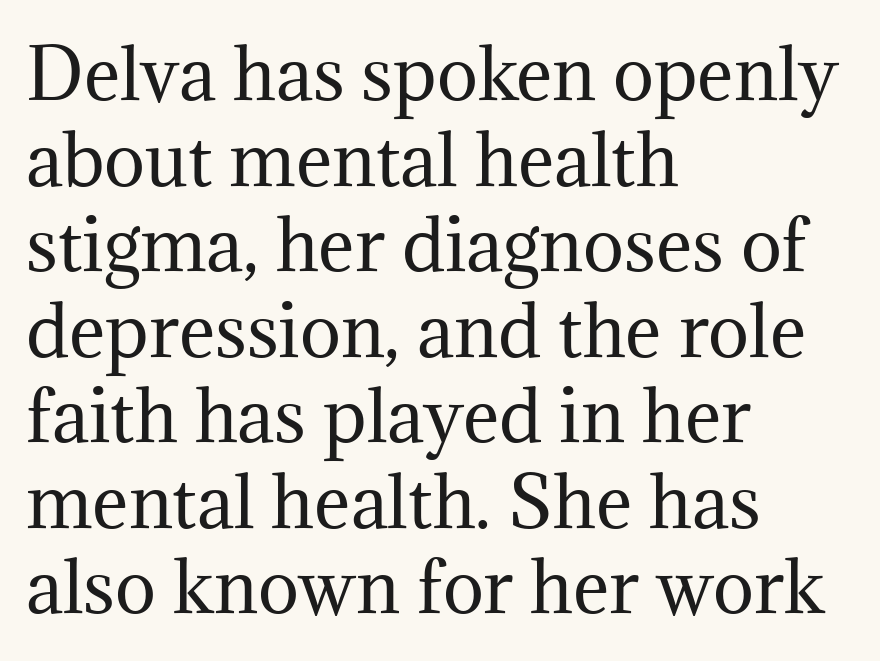
In terms of letterform style, serifs are clearly present. Each stroke keeps to a modest, everyday thickness or less. A classic flush-left, rag-right setting is used for this passage. Between one letter and the next there's only the usual sliver of space. Only glyphs here, with clear space below each row.
